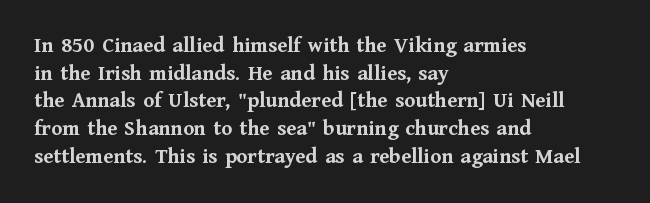
Q: Is the text bold? A: Yes.
Q: Is the text italic (slanted)? A: No, it is upright.
Q: Is the text underlined? A: No.
Q: How is the paragraph aligned? A: Left-aligned.
Q: Is the spacing between letters normal or unusually wide? A: Normal.
Q: Is the spacing between lines tight, normal or loose? A: Normal.
